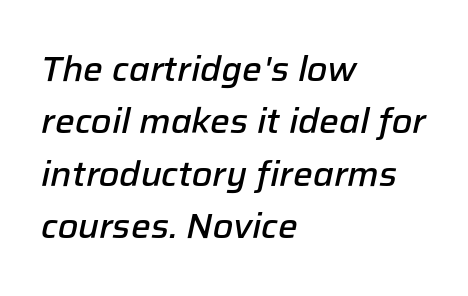
{"italic": "yes", "lean": "right", "slant_degrees": 12, "bold": "semi", "weight": "semibold", "width": "normal", "stroke_contrast": "low", "x_height": "medium", "monospaced": "no", "underline": "no", "align": "left", "line_spacing": "normal", "line_spacing_ratio": 1.5, "letter_spacing": "normal", "letter_spacing_em": 0.0, "glyph_px": 35}
